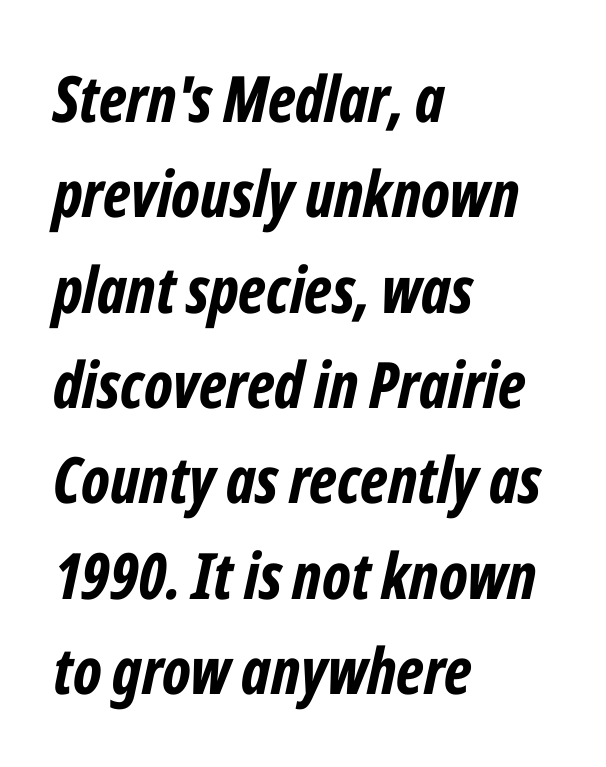
Glyph-to-glyph distance matches everyday printed text. The passage shown is typed in a proportional face where columns would drift. The typesetter chose a ragged-right arrangement here. In terms of weight, the rendering is a true, heavy bold.
